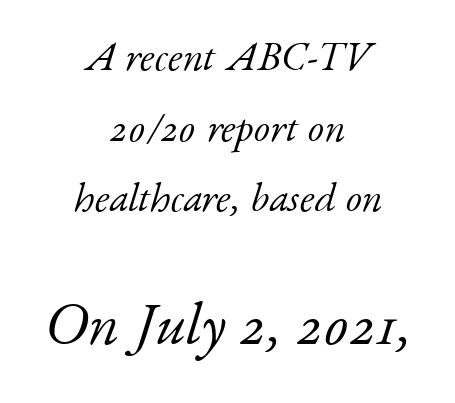
Q: Is the text bold? A: No.
Q: Is the text italic (slanted)? A: Yes, it leans right by about 17 degrees.
Q: Is the typeface a serif or a sans-serif typeface? A: Serif.
Q: Is the text underlined? A: No.
Q: How is the paragraph aligned? A: Centered.
Q: Is the spacing between letters normal or unusually wide? A: Normal.
Q: Which block of text is set in a larger size, the first (top) or the second (bottom)? A: The second (bottom) one.
Q: Width (condensed, normal, or wide)? A: Normal.
Q: Stroke contrast? A: Low.
Q: x-height? A: Small.
Q: Monospaced? A: No.
